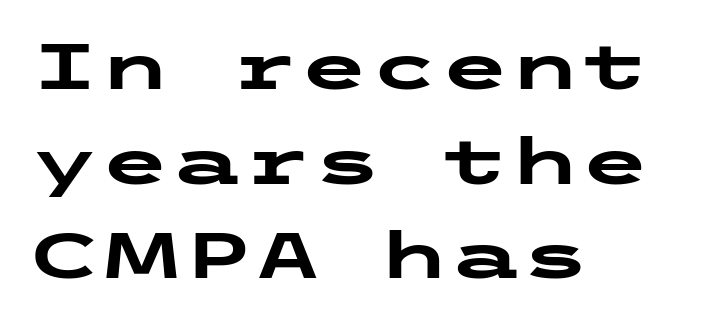
The leading is moderate, giving the passage an even texture. Grotesque or geometric, the face here clearly has no serifs. The rendering keeps characters at their native spacing. The lines in this sample share a left origin and differ only in where they stop. Students, this is bold: see how much ink each stroke carries. When letters stand straight like this, we call the style roman or upright.
